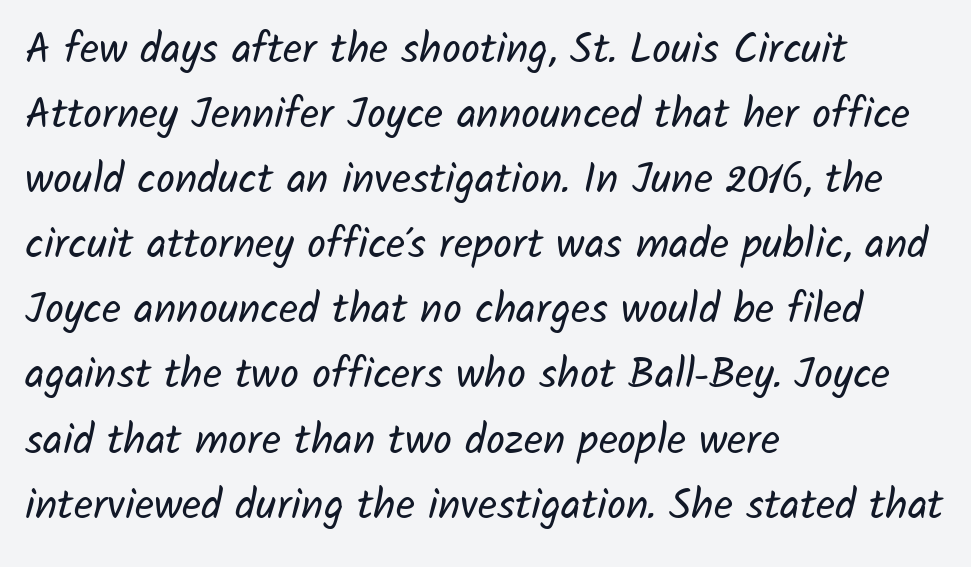
{"serif": "no", "bold": "no", "weight": "regular", "width": "normal", "stroke_contrast": "low", "x_height": "medium", "monospaced": "no", "underline": "no", "align": "left", "line_spacing": "normal", "line_spacing_ratio": 1.55, "letter_spacing": "normal", "letter_spacing_em": 0.0, "glyph_px": 42}
